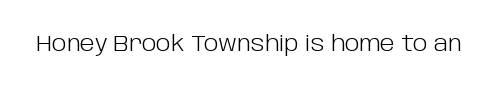
Q: Is the text bold? A: No.
Q: Is the text italic (slanted)? A: No, it is upright.
Q: Is the text underlined? A: No.
Q: Is the spacing between letters normal or unusually wide? A: Normal.
